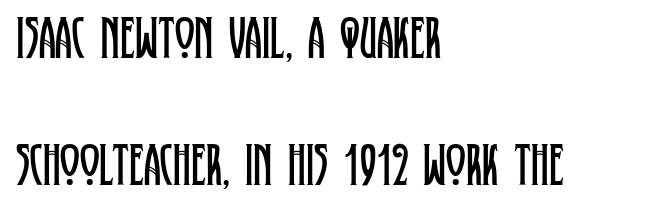
The image shows 60 px regular-weight, condensed serif type, upright; set left-aligned, loose line spacing (2.11x), normal letter spacing, not underlined; low stroke contrast and a large x-height.
